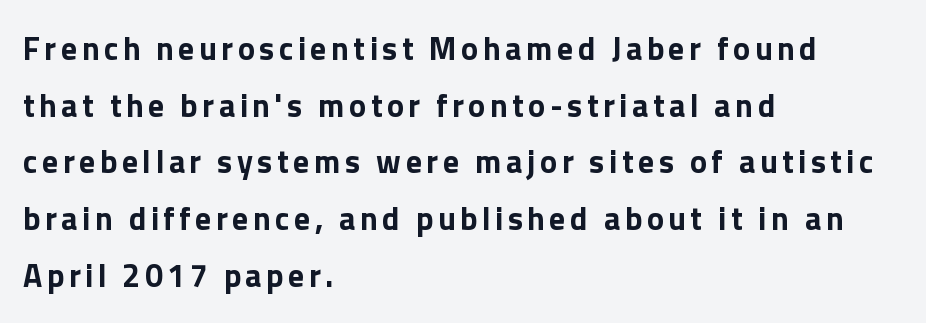
Each letter keeps its own natural width here, so spacing adapts to shape. The font's upright variant was chosen for this text. Heft: maximum for text — a bold. Serifs: no, the terminals of the letterforms are clean. These lines stack with their left ends in a neat column.
